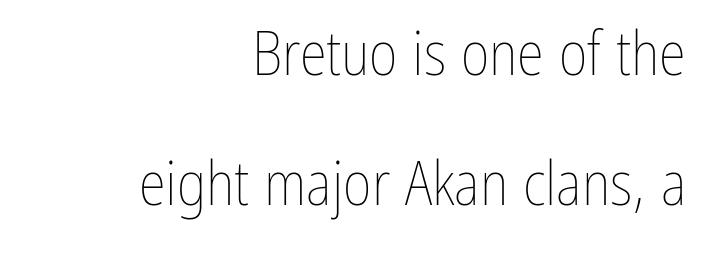
{"italic": "no", "bold": "no", "weight": "thin", "width": "condensed", "stroke_contrast": "low", "x_height": "medium", "monospaced": "no", "underline": "no", "align": "right", "line_spacing": "loose", "line_spacing_ratio": 2.1, "letter_spacing": "normal", "letter_spacing_em": 0.0, "glyph_px": 62}
